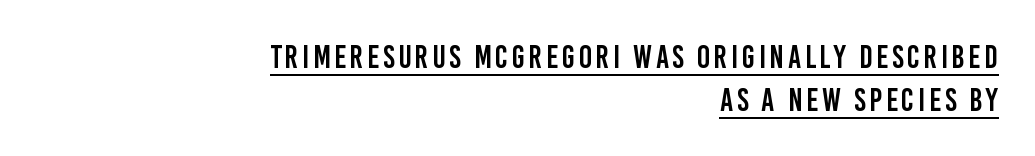
The image shows 32 px condensed sans-serif type, upright; set right-aligned, normal line spacing (1.33x), underlined; low stroke contrast and a large x-height.
